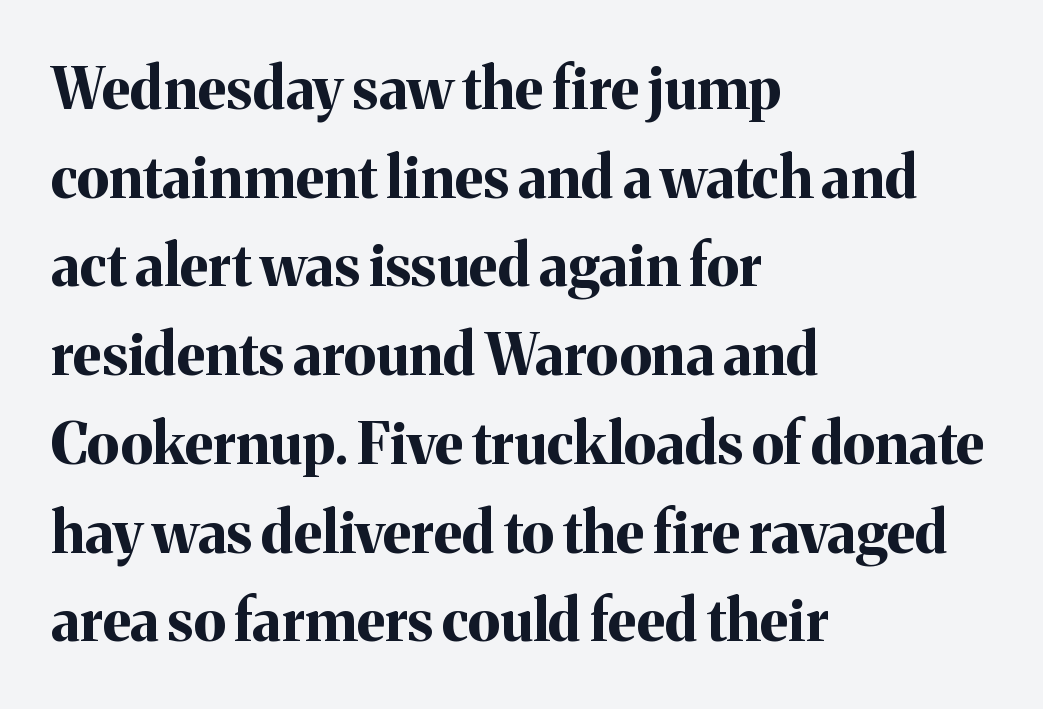
{"serif": "yes", "italic": "no", "bold": "yes", "weight": "bold", "width": "normal", "stroke_contrast": "medium", "x_height": "medium", "monospaced": "no", "underline": "no", "align": "left", "line_spacing": "normal", "line_spacing_ratio": 1.53, "letter_spacing": "normal", "letter_spacing_em": 0.0, "glyph_px": 58}
